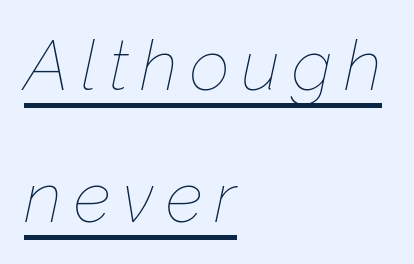
Q: Is the text bold? A: No.
Q: Is the text italic (slanted)? A: Yes, it leans right by about 12 degrees.
Q: Is the text underlined? A: Yes.
Q: How is the paragraph aligned? A: Left-aligned.
Q: Width (condensed, normal, or wide)? A: Normal.
Q: Stroke contrast? A: Low.
Q: x-height? A: Medium.
Q: Monospaced? A: No.
